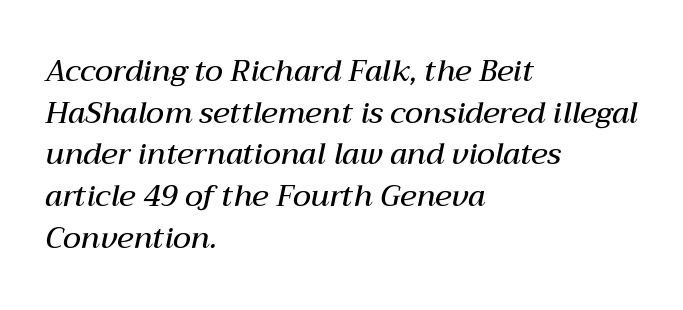
{"italic": "yes", "lean": "right", "slant_degrees": 12, "bold": "semi", "weight": "semibold", "width": "normal", "stroke_contrast": "medium", "x_height": "medium", "monospaced": "no", "underline": "no", "align": "left", "line_spacing": "normal", "line_spacing_ratio": 1.39, "letter_spacing": "normal", "letter_spacing_em": 0.0, "glyph_px": 30}
